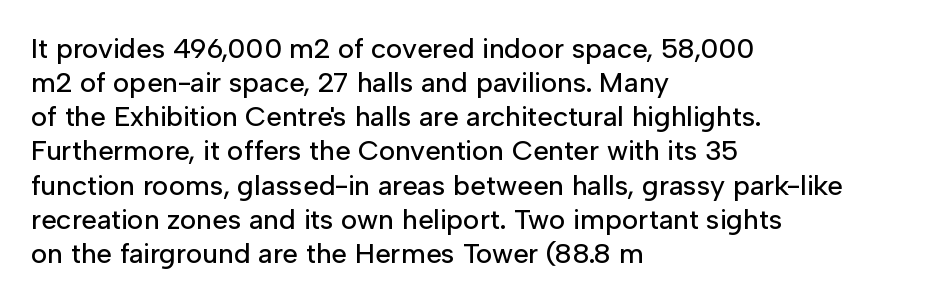
{"serif": "no", "italic": "no", "width": "normal", "stroke_contrast": "low", "x_height": "medium", "monospaced": "no", "underline": "no", "align": "left", "line_spacing_ratio": 1.22, "letter_spacing": "normal", "letter_spacing_em": 0.0, "glyph_px": 28}
